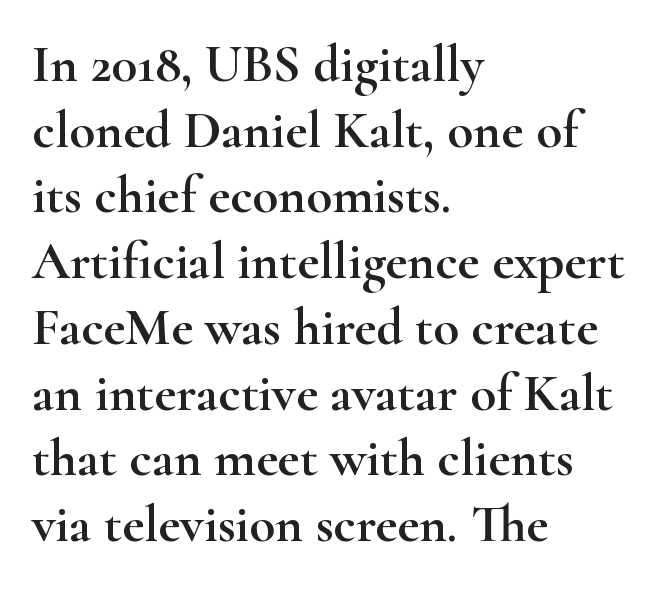
{"serif": "yes", "italic": "no", "width": "wide", "stroke_contrast": "high", "x_height": "small", "monospaced": "no", "underline": "no", "align": "left", "line_spacing_ratio": 1.24, "letter_spacing": "normal", "letter_spacing_em": 0.0, "glyph_px": 53}
